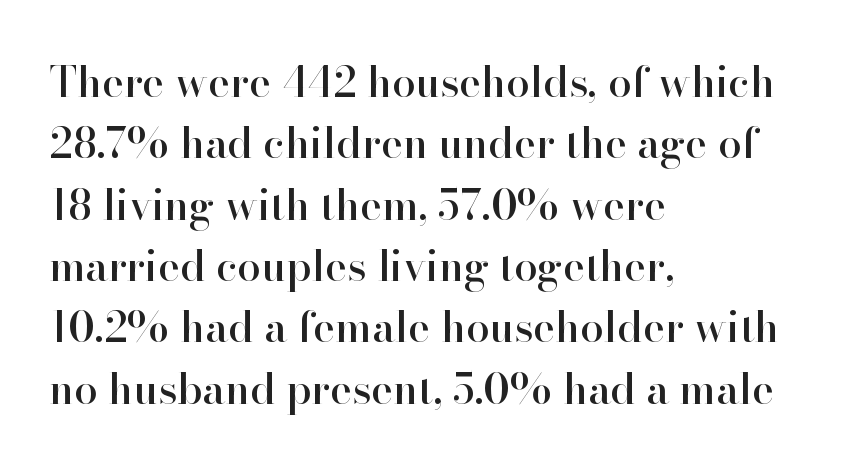
Q: Is the text italic (slanted)? A: No, it is upright.
Q: Is the typeface a serif or a sans-serif typeface? A: Serif.
Q: Is the text underlined? A: No.
Q: How is the paragraph aligned? A: Left-aligned.
Q: Is the spacing between letters normal or unusually wide? A: Normal.
Q: Is the spacing between lines tight, normal or loose? A: Normal.
Q: Width (condensed, normal, or wide)? A: Normal.
Q: Stroke contrast? A: High.
Q: x-height? A: Small.
Q: Monospaced? A: No.
